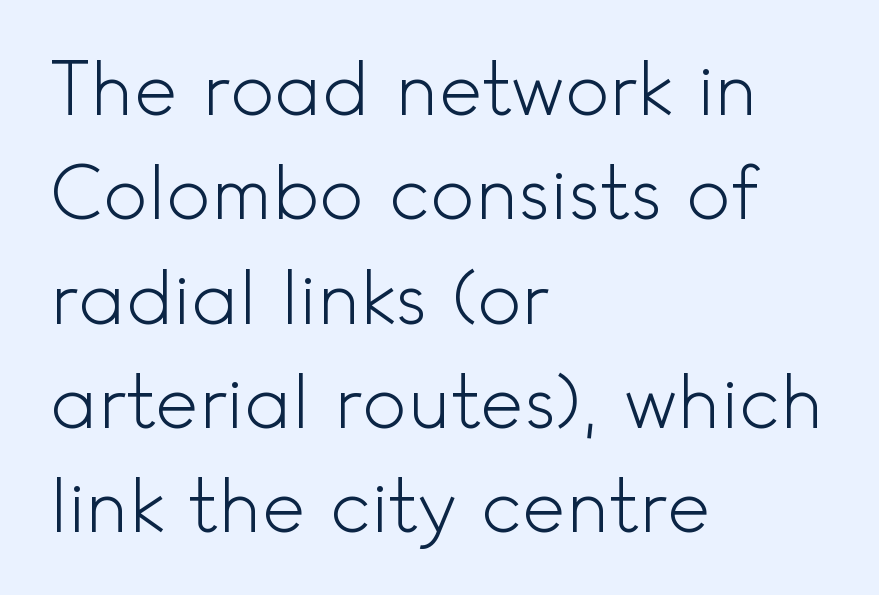
{"serif": "no", "italic": "no", "bold": "no", "weight": "light", "width": "normal", "x_height": "small", "monospaced": "no", "underline": "no", "align": "left", "line_spacing": "normal", "line_spacing_ratio": 1.41, "letter_spacing": "normal", "letter_spacing_em": 0.0, "glyph_px": 74}
